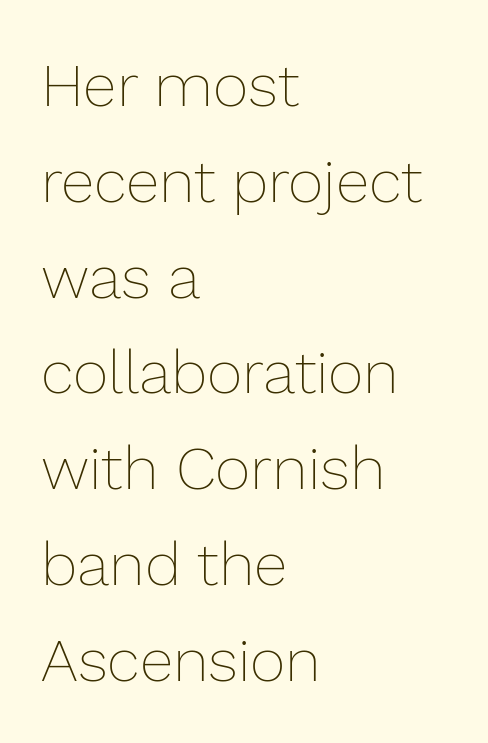
{"italic": "no", "bold": "no", "weight": "thin", "width": "normal", "stroke_contrast": "low", "x_height": "medium", "monospaced": "no", "underline": "no", "align": "left", "line_spacing": "normal", "line_spacing_ratio": 1.57, "letter_spacing": "normal", "letter_spacing_em": 0.0, "glyph_px": 61}
